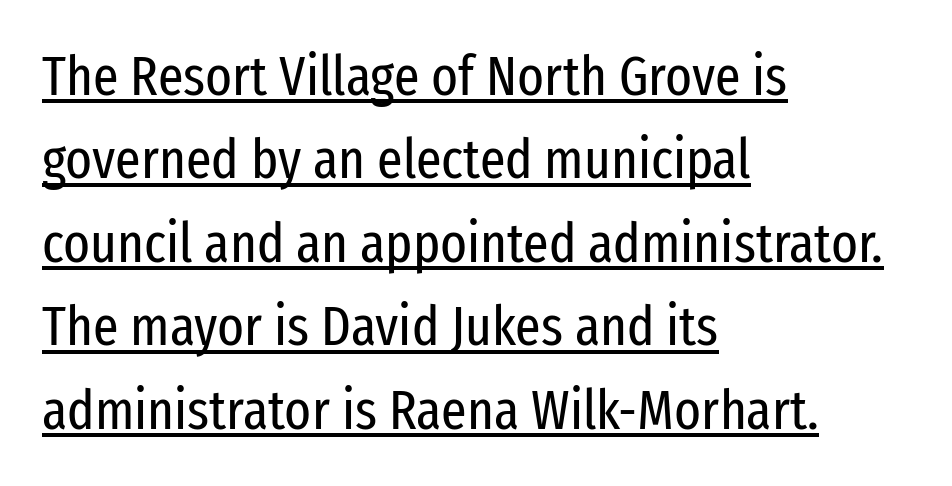
Q: Is the text bold? A: No.
Q: Is the text italic (slanted)? A: No, it is upright.
Q: Is the typeface a serif or a sans-serif typeface? A: Sans-serif.
Q: Is the text underlined? A: Yes.
Q: How is the paragraph aligned? A: Left-aligned.
Q: Is the spacing between letters normal or unusually wide? A: Normal.
Q: Is the spacing between lines tight, normal or loose? A: Normal.
Q: Width (condensed, normal, or wide)? A: Condensed.
Q: Stroke contrast? A: Low.
Q: x-height? A: Medium.
Q: Monospaced? A: No.
